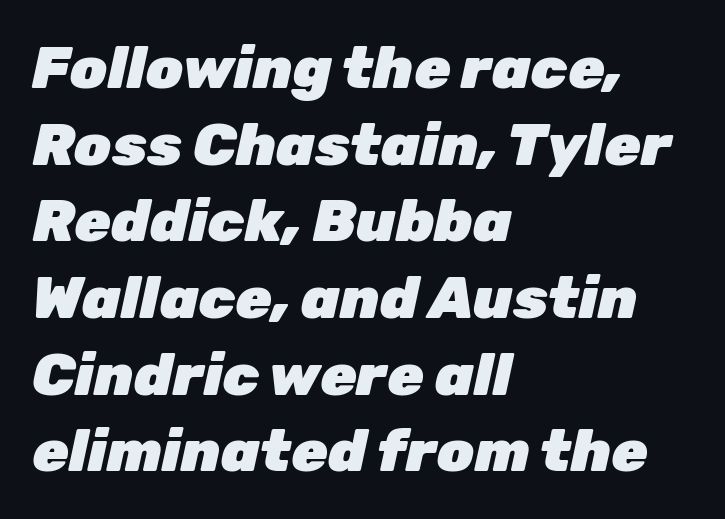
{"italic": "yes", "lean": "right", "slant_degrees": 12, "bold": "yes", "weight": "heavy", "width": "normal", "stroke_contrast": "low", "x_height": "medium", "monospaced": "no", "underline": "no", "align": "left", "line_spacing": "normal", "line_spacing_ratio": 1.3, "letter_spacing": "normal", "letter_spacing_em": 0.0, "glyph_px": 59}
